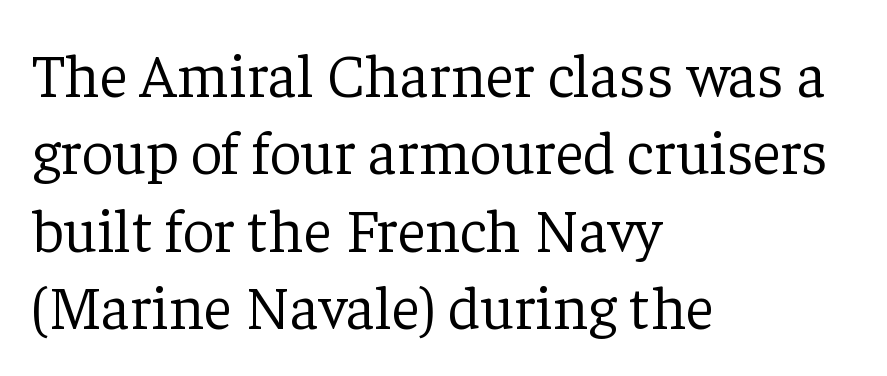
{"serif": "yes", "italic": "no", "bold": "no", "weight": "light", "width": "normal", "stroke_contrast": "low", "x_height": "medium", "monospaced": "no", "underline": "no", "align": "left", "line_spacing": "normal", "line_spacing_ratio": 1.25, "letter_spacing": "normal", "letter_spacing_em": 0.0, "glyph_px": 62}
